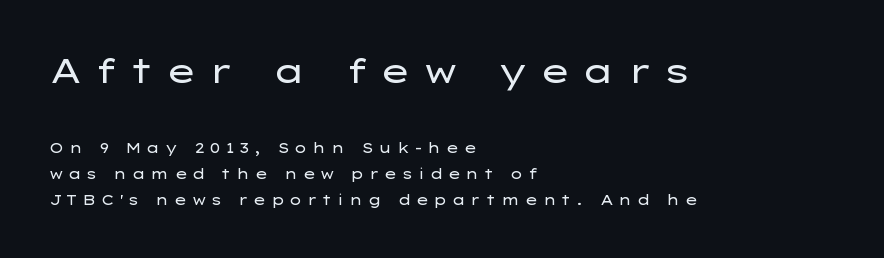
The image shows 34 px regular-weight, wide sans-serif type, upright; set left-aligned, line spacing 1.85x, unusually wide letter spacing (+0.32 em), not underlined; the first (top) block is 2.43x larger; low stroke contrast and a medium x-height.
